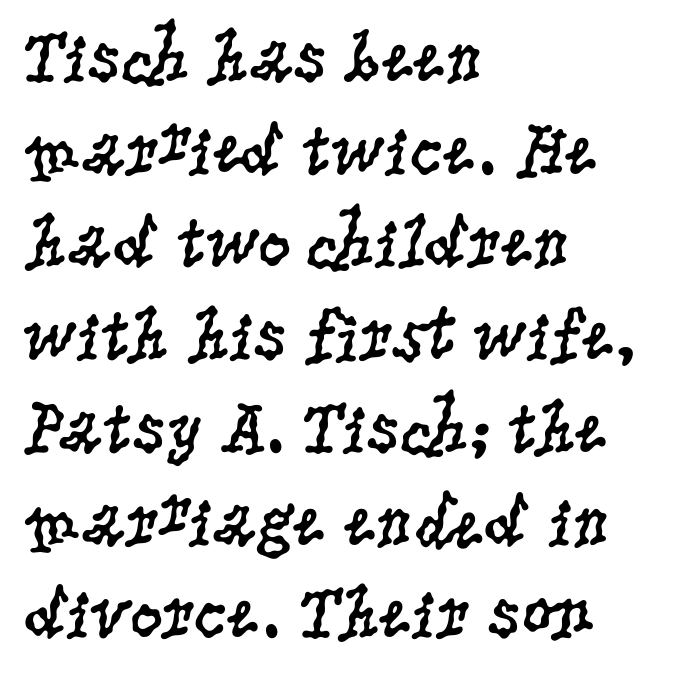
{"serif": "yes", "bold": "no", "weight": "regular", "width": "condensed", "stroke_contrast": "low", "x_height": "large", "monospaced": "no", "underline": "no", "align": "left", "line_spacing": "normal", "line_spacing_ratio": 1.27, "letter_spacing": "normal", "letter_spacing_em": 0.0, "glyph_px": 73}
